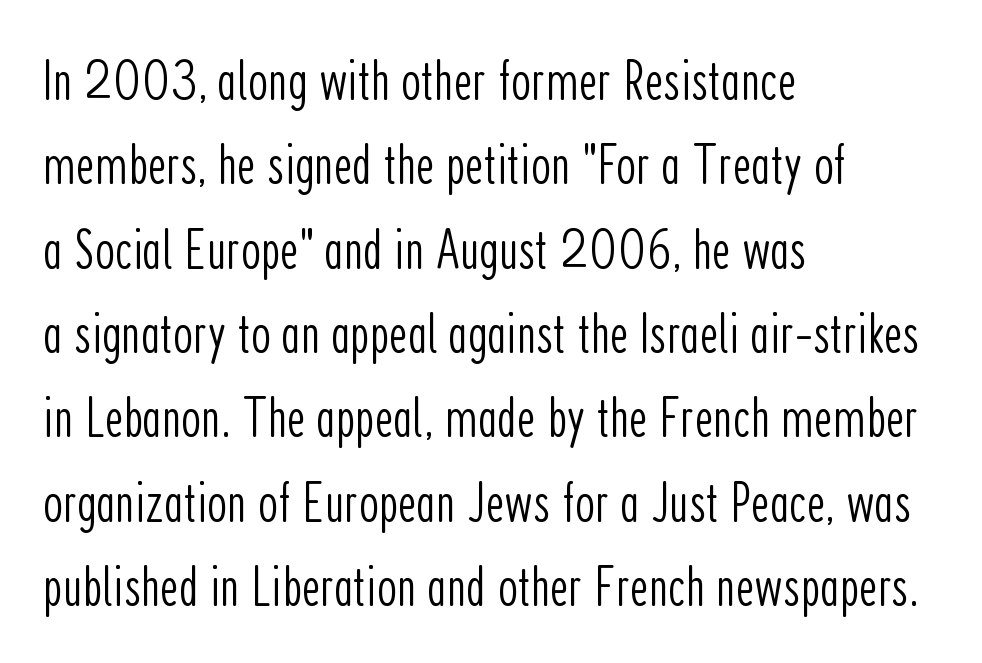
{"serif": "no", "italic": "no", "bold": "no", "weight": "light", "width": "condensed", "stroke_contrast": "low", "x_height": "medium", "monospaced": "no", "underline": "no", "align": "left", "line_spacing": "normal", "line_spacing_ratio": 1.48, "letter_spacing": "normal", "letter_spacing_em": 0.0, "glyph_px": 57}
